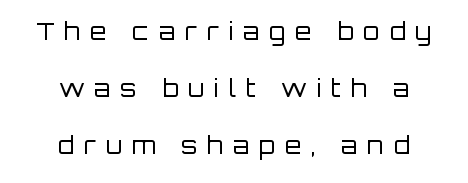
Beneath every word, the page is bare. Honestly, the rows look like they've been pulled way apart. No chunkiness to these letters — they're not bold. Loose tracking; the words dissolve into strings of separated letters.
